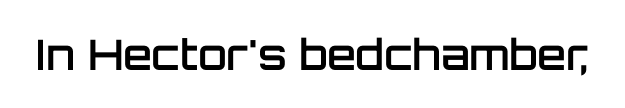
Look at the stroke-to-counter ratio: somewhat heavy, a semibold. Bare-footed words on every line. Students, note that the glyphs here touch the page at normal intervals. Designer's note — italics off, roman on. Observe the absence of serifs on each vertical stroke in this sample. Think of a printed novel: that variable character pitch is what you see here.
